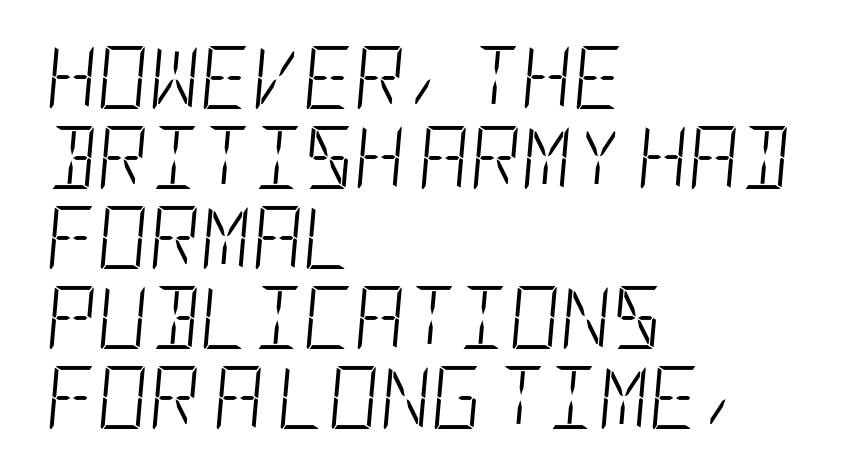
Q: Is the text bold? A: No.
Q: Is the text italic (slanted)? A: Yes, it leans right by about 5 degrees.
Q: Is the text underlined? A: No.
Q: How is the paragraph aligned? A: Left-aligned.
Q: Is the spacing between letters normal or unusually wide? A: Normal.
Q: Is the spacing between lines tight, normal or loose? A: Normal.
Q: Width (condensed, normal, or wide)? A: Condensed.
Q: Stroke contrast? A: Low.
Q: x-height? A: Large.
